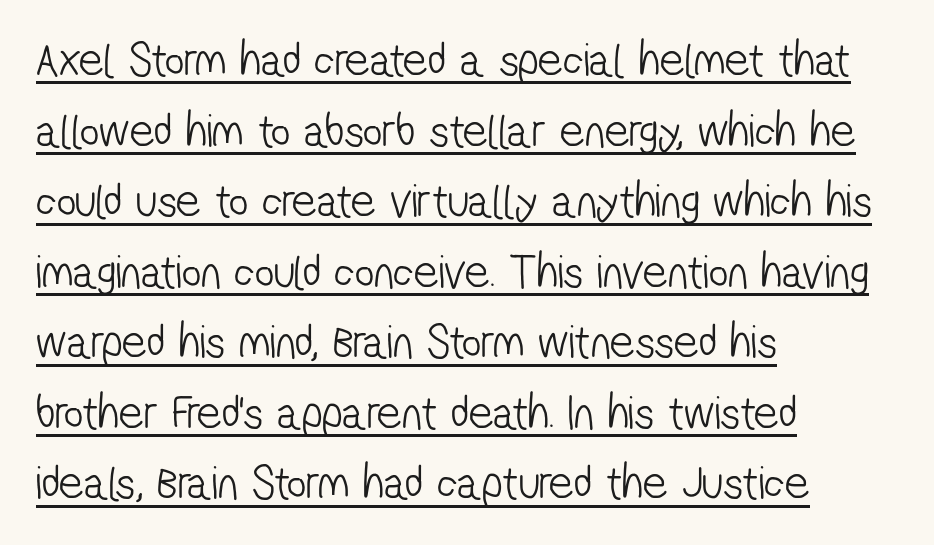
The space between consecutive lines is moderate. The setting favours the left margin, as ordinary paragraphs usually do. Is this a fixed-width face? No — the glyphs have proportional, varying widths. Beneath each row of characters lies a ruled line.
